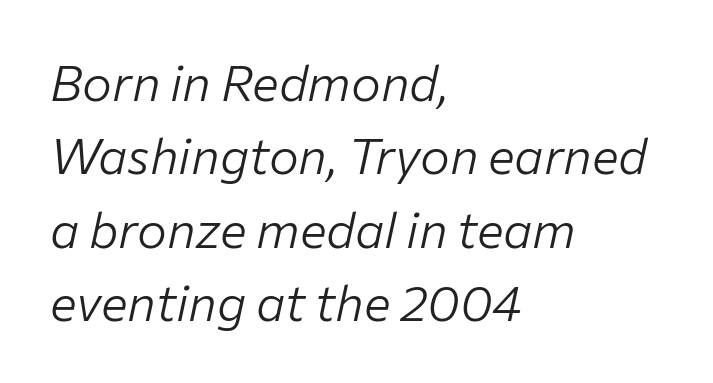
{"italic": "yes", "lean": "right", "slant_degrees": 12, "bold": "no", "weight": "light", "width": "normal", "stroke_contrast": "low", "x_height": "medium", "monospaced": "no", "underline": "no", "align": "left", "line_spacing": "normal", "line_spacing_ratio": 1.47, "letter_spacing": "normal", "letter_spacing_em": 0.0, "glyph_px": 50}
